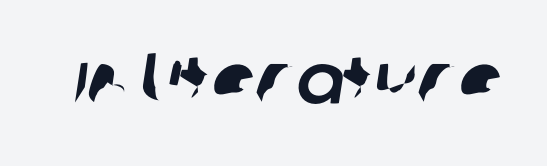
This sample uses a sans-serif face. The rendering uses natural spacing where letterforms have individual widths. Letter spacing: default. The gap between lines stays unmarked.
